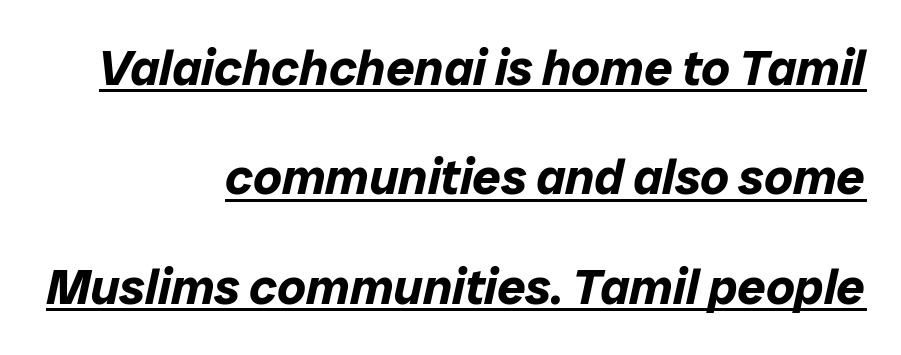
Is the type slanted? Yes — the strokes lean at a clear angle. The letterforms sit shoulder to shoulder at normal distance. The lines are spread far apart with generous leading. Short and long lines alike share a common ending point at right. Underlining? Definitely there. Is this a fixed-width face? No — the glyphs have proportional, varying widths.
